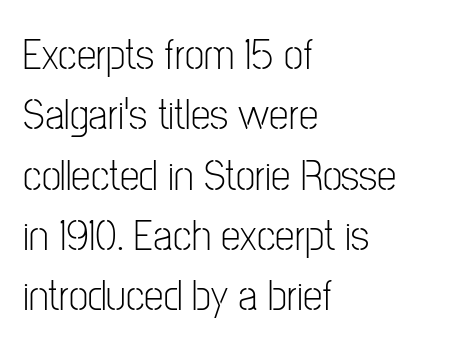
{"serif": "no", "italic": "no", "bold": "no", "weight": "light", "width": "condensed", "stroke_contrast": "low", "x_height": "medium", "monospaced": "no", "underline": "no", "align": "left", "line_spacing": "normal", "line_spacing_ratio": 1.37, "letter_spacing": "normal", "letter_spacing_em": 0.0, "glyph_px": 44}
